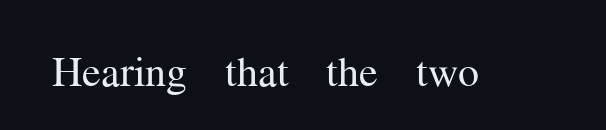
Standard letterfit; no display-style spreading of the glyphs. Character widths vary here, with narrow letters taking less room than wide ones. Check the space under the baseline: it is left empty. The font sits on the lighter half of the weight spectrum, regular included.
